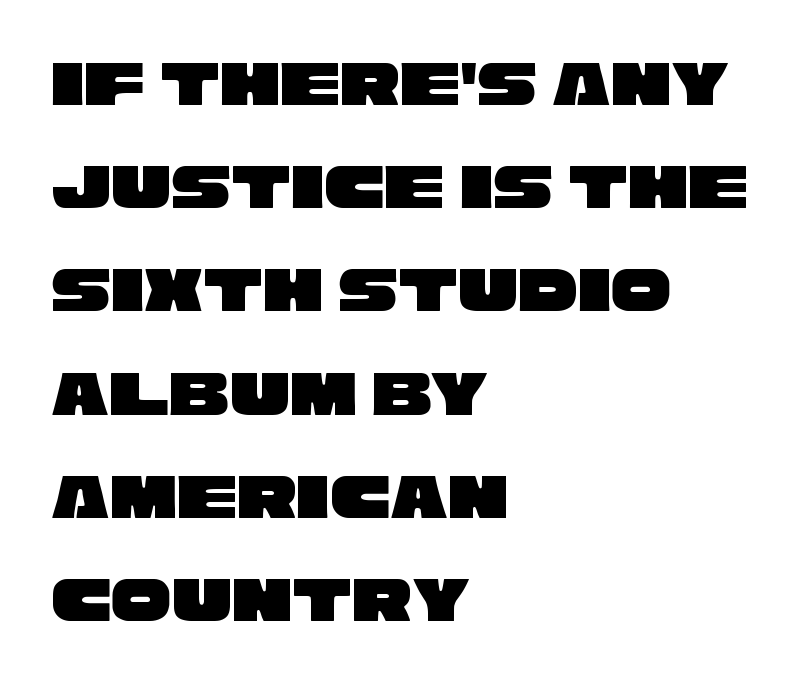
{"serif": "no", "width": "wide", "stroke_contrast": "low", "x_height": "large", "monospaced": "no", "underline": "no", "align": "left", "line_spacing": "normal", "line_spacing_ratio": 1.54, "letter_spacing": "normal", "letter_spacing_em": 0.0, "glyph_px": 67}
